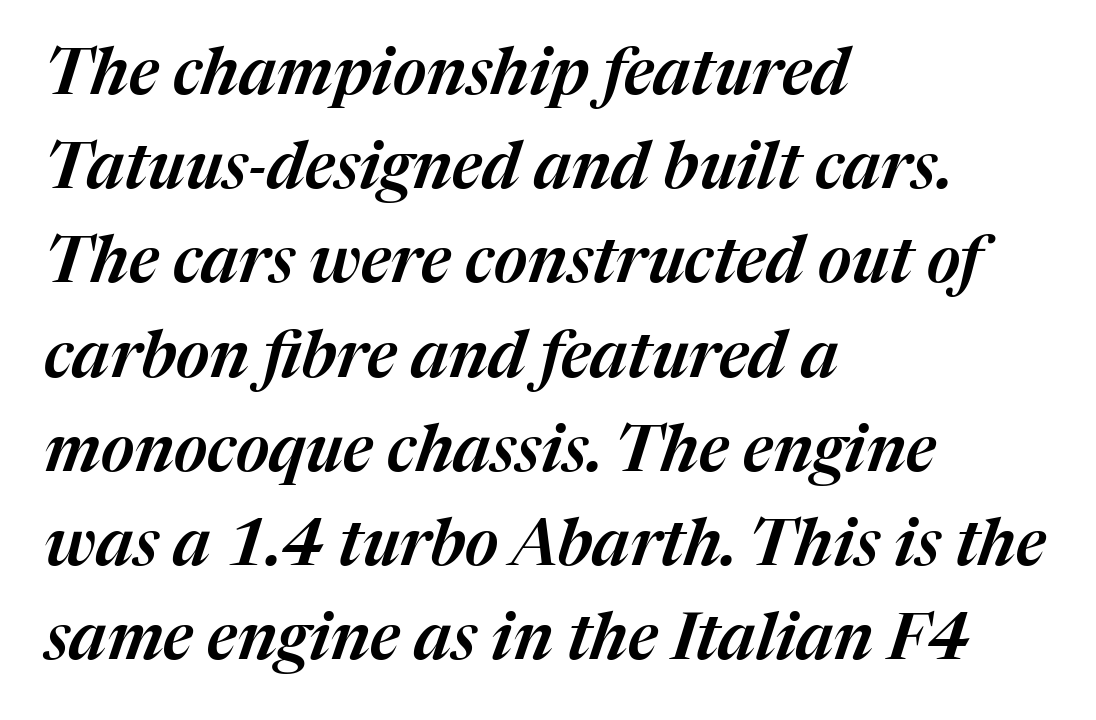
The image shows 65 px text type, italic (leaning right); set left-aligned, normal line spacing (1.45x), normal letter spacing, not underlined; medium stroke contrast and a medium x-height.
